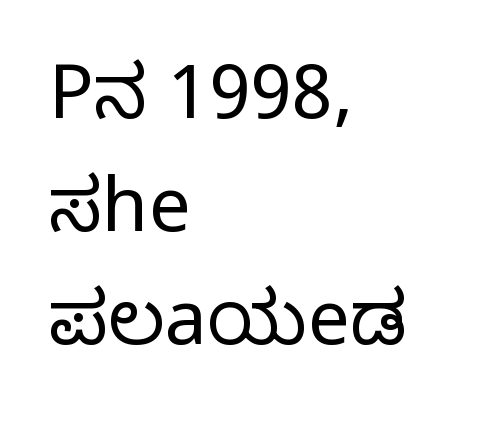
The image shows 75 px regular-weight, condensed sans-serif type, upright; set left-aligned, normal line spacing (1.51x), normal letter spacing, not underlined; low stroke contrast and a large x-height.
